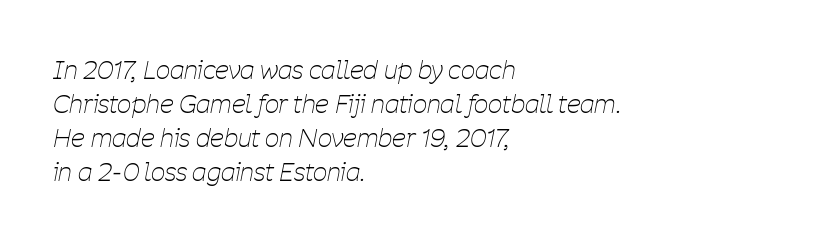
The image shows 25 px text type, italic (leaning right); set left-aligned, normal line spacing (1.36x), normal letter spacing, not underlined.
